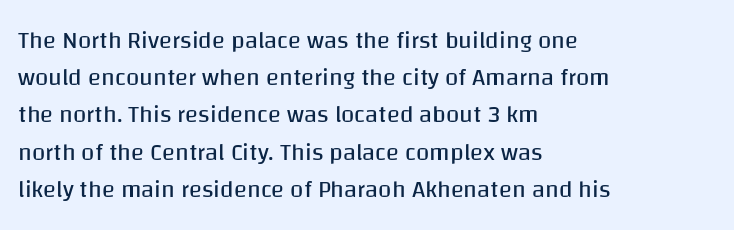
{"italic": "no", "bold": "no", "underline": "no", "align": "left", "line_spacing": "normal", "line_spacing_ratio": 1.55, "letter_spacing": "normal", "letter_spacing_em": 0.0, "glyph_px": 24}
